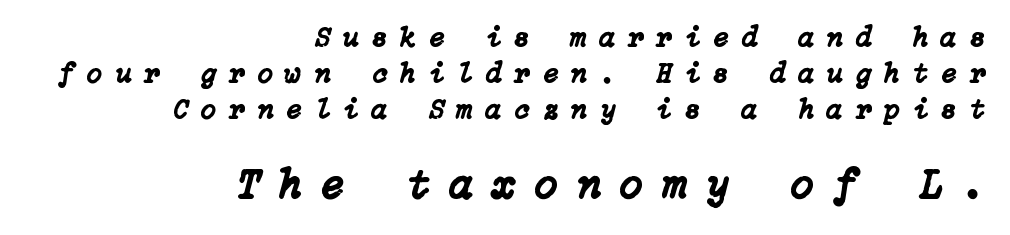
The image shows 42 px text type, italic (leaning right); set right-aligned, normal line spacing (1.28x), unusually wide letter spacing (+0.47 em), not underlined; the second (bottom) block is 1.5x larger; low stroke contrast and a medium x-height.
